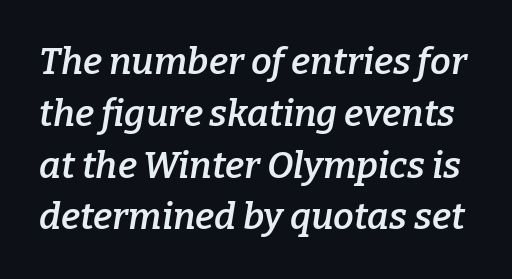
The image shows 37 px semibold serif type, italic (leaning right); set normal line spacing (1.4x), normal letter spacing, not underlined; low stroke contrast and a medium x-height.
